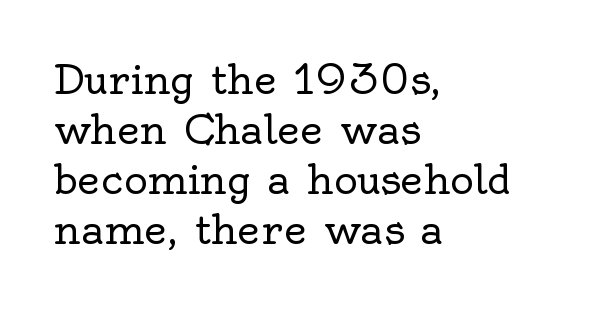
The letterforms sit shoulder to shoulder at normal distance. Small tapered or slab feet sit at the stroke ends, so this counts as serif. Leftover space on each line is placed entirely after the last word. The baseline area is clear. The cut favours lightness, reaching ordinary text weight at its darkest.
